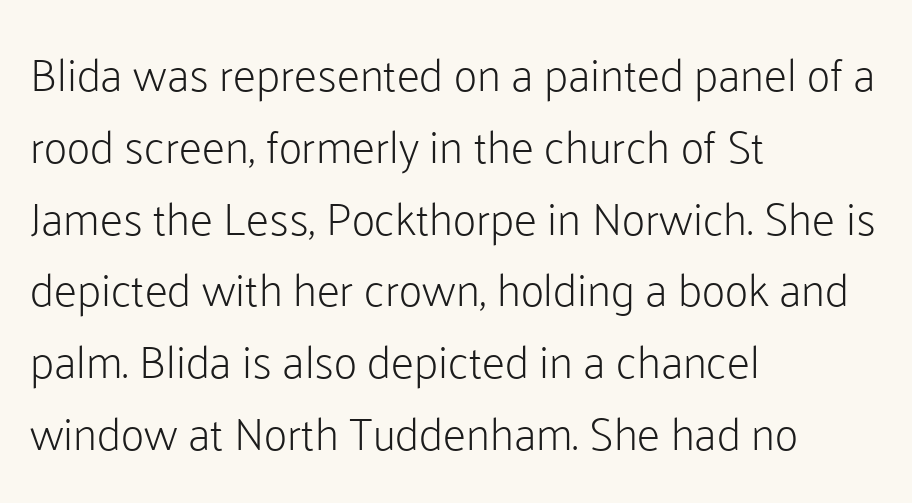
{"serif": "no", "italic": "no", "bold": "no", "weight": "light", "width": "normal", "stroke_contrast": "low", "x_height": "medium", "monospaced": "no", "underline": "no", "align": "left", "line_spacing": "normal", "line_spacing_ratio": 1.56, "letter_spacing": "normal", "letter_spacing_em": 0.0, "glyph_px": 46}
